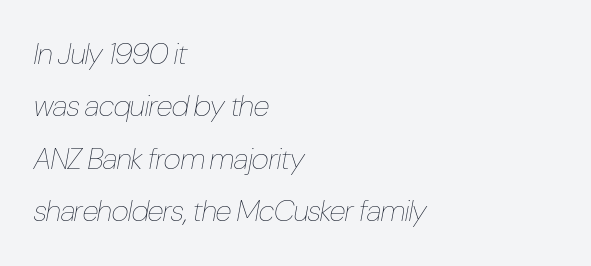
{"italic": "yes", "lean": "right", "slant_degrees": 10, "bold": "no", "weight": "thin", "width": "condensed", "stroke_contrast": "low", "x_height": "medium", "monospaced": "no", "underline": "no", "align": "left", "line_spacing_ratio": 1.75, "letter_spacing": "normal", "letter_spacing_em": 0.0, "glyph_px": 30}
